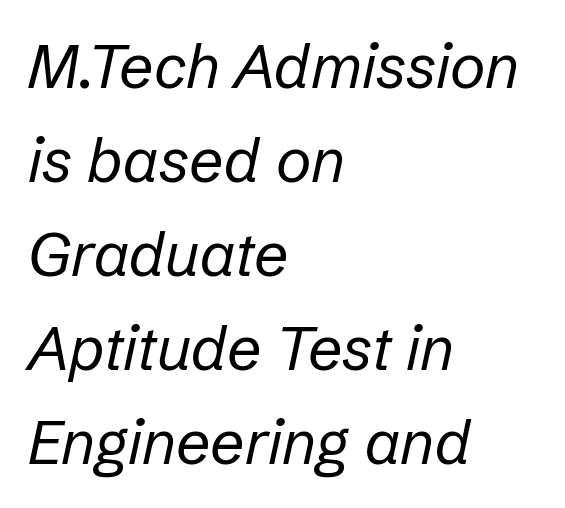
{"italic": "yes", "lean": "right", "slant_degrees": 12, "bold": "no", "weight": "regular", "width": "normal", "stroke_contrast": "low", "x_height": "medium", "monospaced": "no", "underline": "no", "align": "left", "line_spacing": "normal", "line_spacing_ratio": 1.54, "letter_spacing": "normal", "letter_spacing_em": 0.0, "glyph_px": 61}
